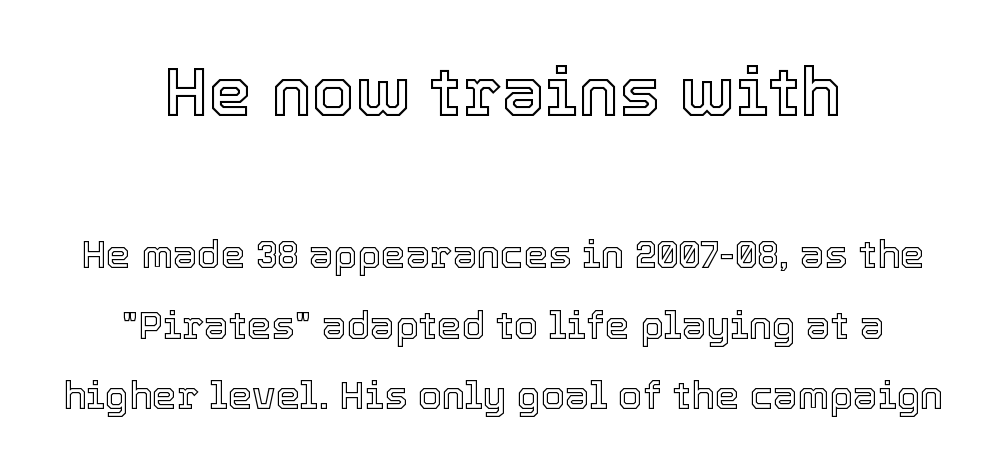
The image shows 69 px text type, upright; set centered, line spacing 1.8x, normal letter spacing, not underlined; the first (top) block is 1.77x larger; a medium x-height.
